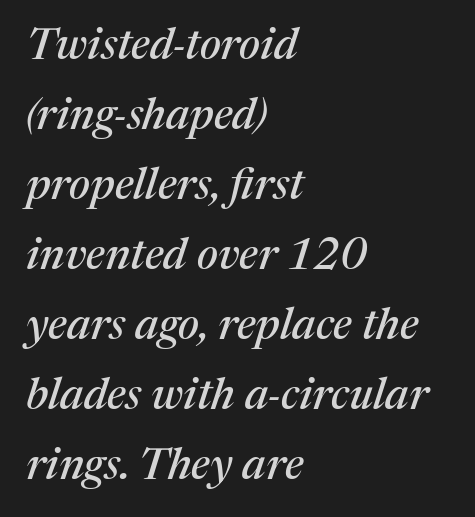
{"serif": "yes", "italic": "yes", "lean": "right", "slant_degrees": 17, "width": "normal", "stroke_contrast": "medium", "x_height": "medium", "monospaced": "no", "underline": "no", "align": "left", "line_spacing": "normal", "line_spacing_ratio": 1.59, "letter_spacing": "normal", "letter_spacing_em": 0.0, "glyph_px": 44}
